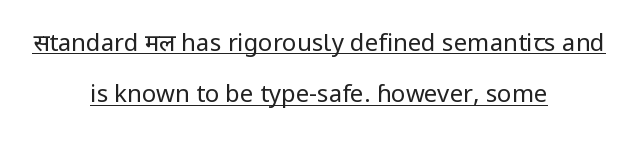
Q: Is the text bold? A: No.
Q: Is the text italic (slanted)? A: No, it is upright.
Q: Is the text underlined? A: Yes.
Q: How is the paragraph aligned? A: Centered.
Q: Is the spacing between letters normal or unusually wide? A: Normal.
Q: Is the spacing between lines tight, normal or loose? A: Loose.
